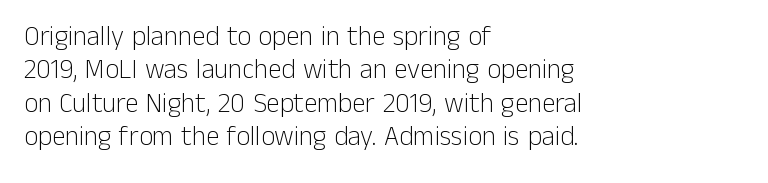
{"italic": "no", "bold": "no", "underline": "no", "align": "left", "line_spacing_ratio": 1.24, "letter_spacing": "normal", "letter_spacing_em": 0.0, "glyph_px": 27}
